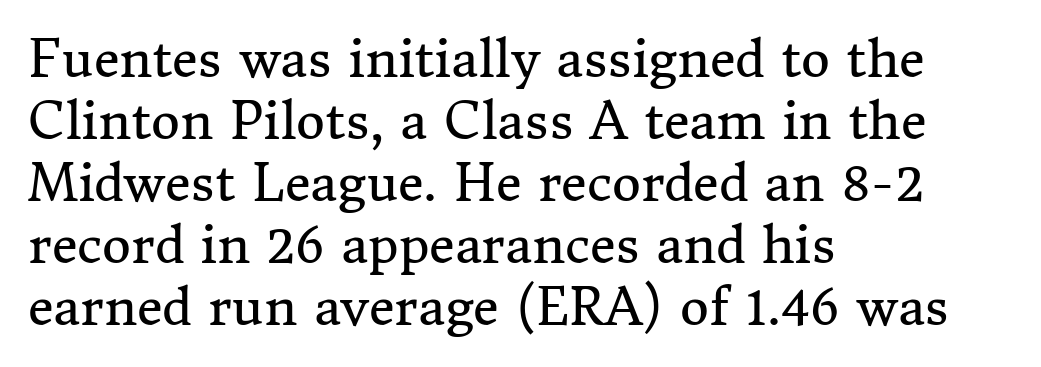
The image shows 50 px regular-weight serif type, upright; set left-aligned, line spacing 1.24x, normal letter spacing, not underlined; medium stroke contrast and a medium x-height.
